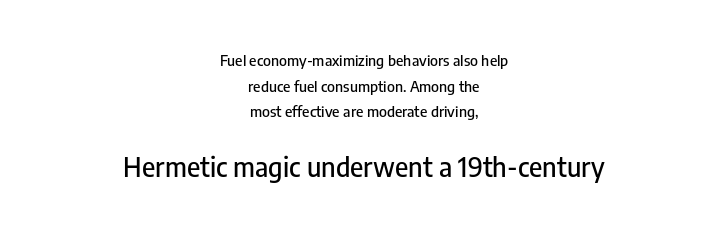
{"italic": "no", "underline": "no", "align": "center", "line_spacing_ratio": 1.71, "letter_spacing": "normal", "letter_spacing_em": 0.0, "larger_block": "second", "size_ratio": 1.8, "glyph_px": 27}
